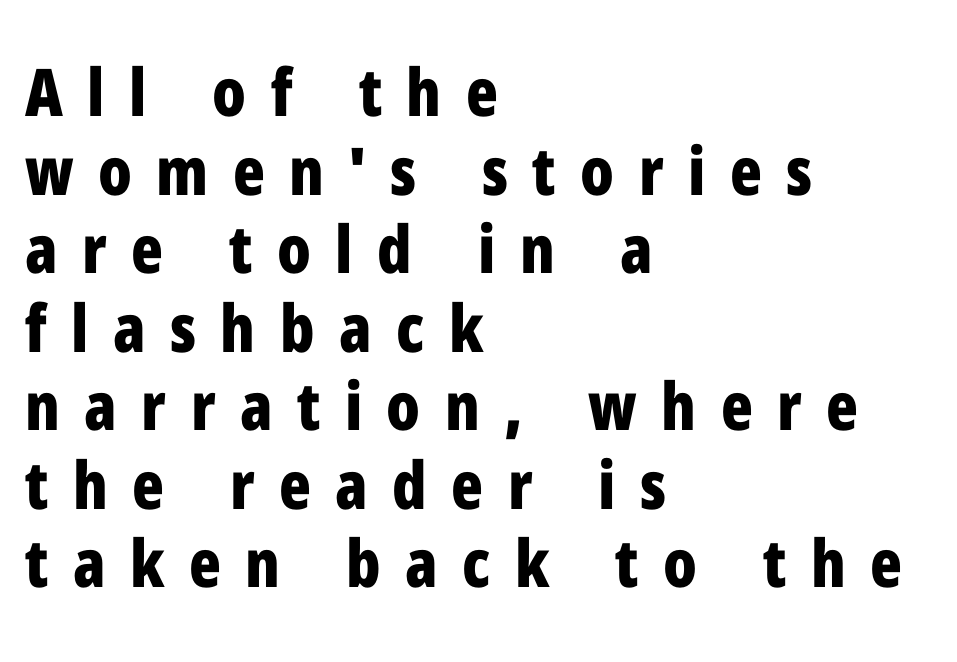
The image shows 66 px bold, condensed sans-serif type, upright; set left-aligned, line spacing 1.19x, unusually wide letter spacing (+0.37 em), not underlined; low stroke contrast and a medium x-height.
